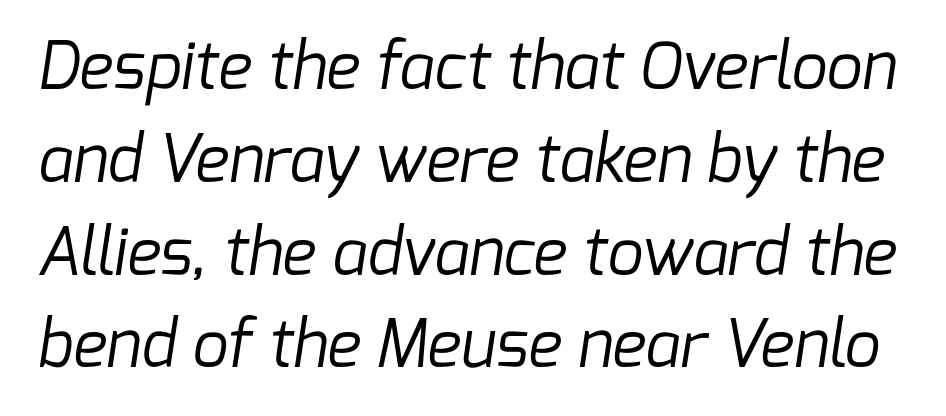
{"serif": "no", "bold": "no", "weight": "regular", "width": "normal", "stroke_contrast": "low", "x_height": "medium", "monospaced": "no", "underline": "no", "line_spacing": "normal", "line_spacing_ratio": 1.45, "letter_spacing": "normal", "letter_spacing_em": 0.0, "glyph_px": 64}
